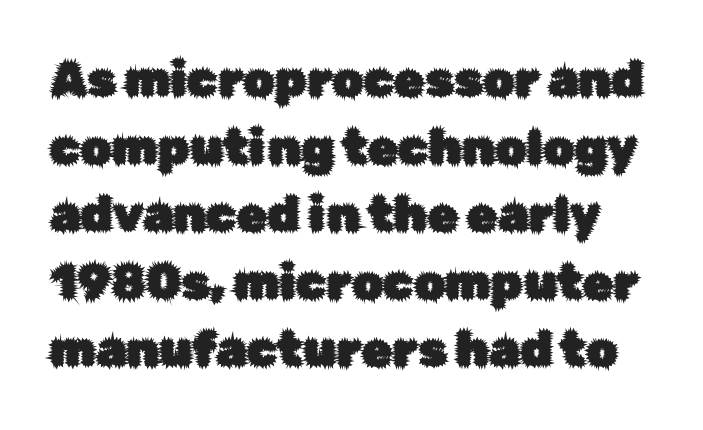
It's the straight-up-and-down kind of type. The words here are not underlined. The rendering uses natural spacing where letterforms have individual widths. The gaps between neighbouring characters are ordinary and unremarkable. Line spacing here is normal.
